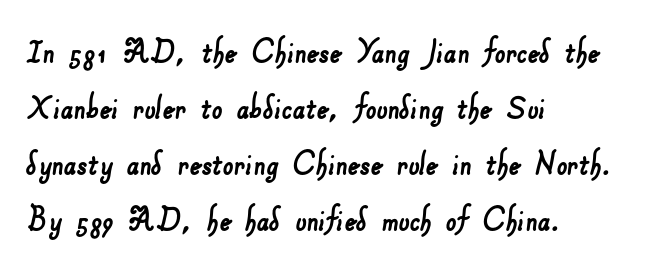
Leftover space on each line is placed entirely after the last word. Nobody drew a line under any word here. A typesetter would call this proportional, since set widths differ per character. The tracking reads as untouched default to a designer's eye. Regarding leading, the lines here are spaced in the standard way. Is this a sans? Yes — the strokes have no serifs.
